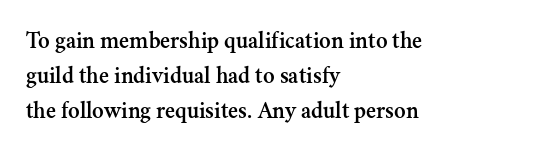
Q: Is the text italic (slanted)? A: No, it is upright.
Q: Is the text underlined? A: No.
Q: How is the paragraph aligned? A: Left-aligned.
Q: Is the spacing between letters normal or unusually wide? A: Normal.
Q: Is the spacing between lines tight, normal or loose? A: Normal.
